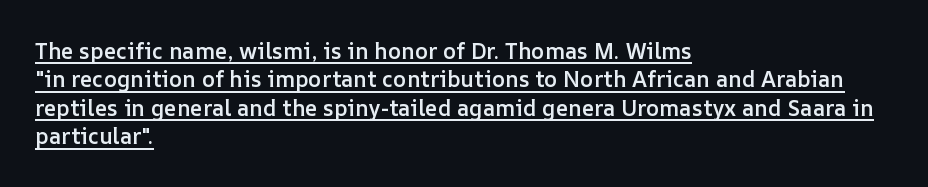
The image shows 22 px text type, upright; set left-aligned, normal line spacing (1.29x), normal letter spacing, underlined.
